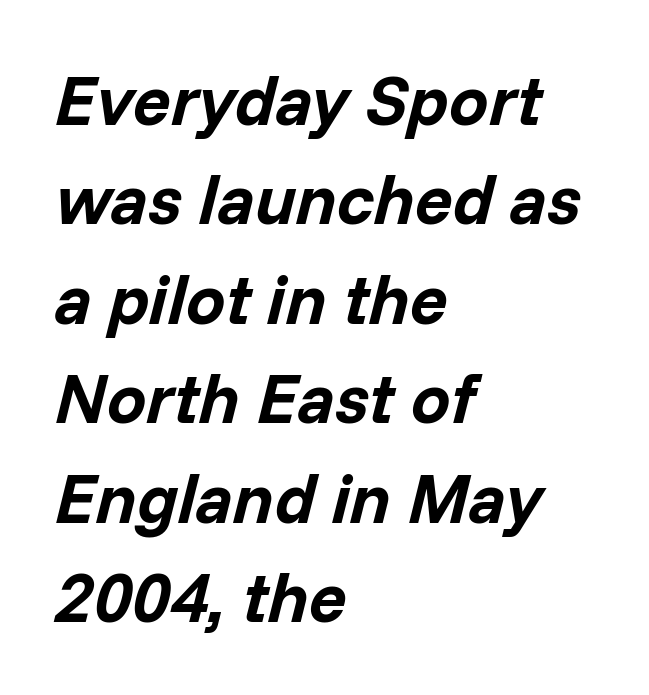
Q: Is the text bold? A: Yes.
Q: Is the text italic (slanted)? A: Yes, it leans right by about 14 degrees.
Q: Is the text underlined? A: No.
Q: How is the paragraph aligned? A: Left-aligned.
Q: Is the spacing between letters normal or unusually wide? A: Normal.
Q: Is the spacing between lines tight, normal or loose? A: Normal.
Q: Width (condensed, normal, or wide)? A: Normal.
Q: Stroke contrast? A: Low.
Q: x-height? A: Medium.
Q: Monospaced? A: No.
